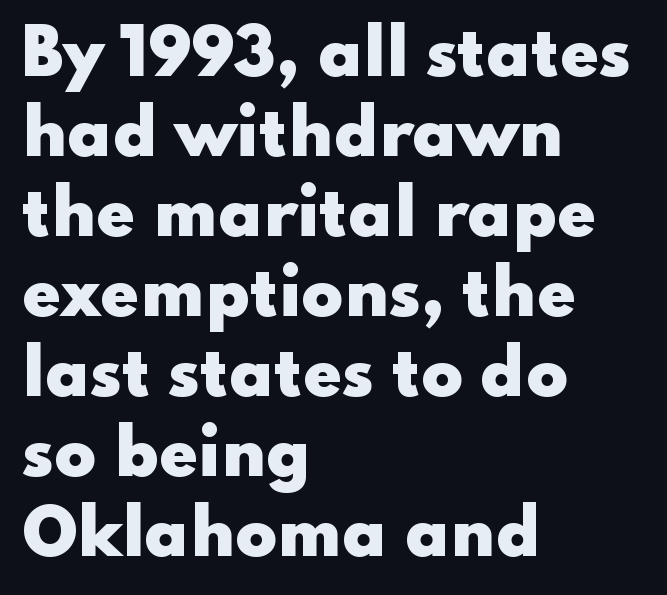
The image shows 62 px heavy, wide sans-serif type, upright; set left-aligned, normal line spacing (1.29x), normal letter spacing, not underlined; low stroke contrast and a small x-height.
